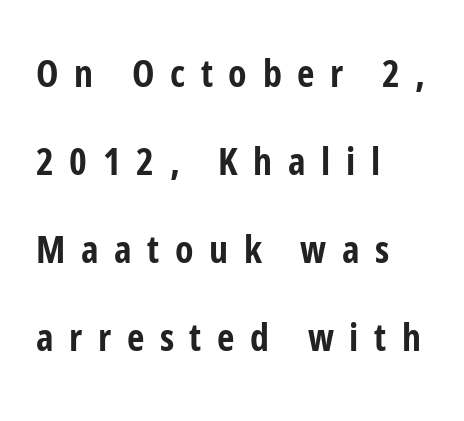
This is sans-serif lettering, the kind often seen on screens and signage. Compared with an ordinary text face, these strokes are far heavier — a full bold. Letters rest on an invisible, unmarked baseline. Summary of vertical rhythm: relaxed, with wide interline spacing.
